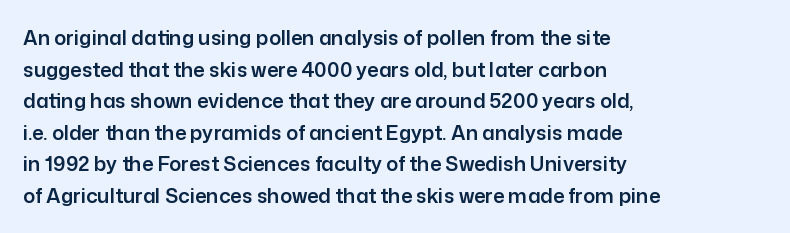
The baseline area is clear. The letterforms sit shoulder to shoulder at normal distance. Each line starts at the same left margin while the right side varies. You can tell it's not italic because the verticals are truly vertical.
